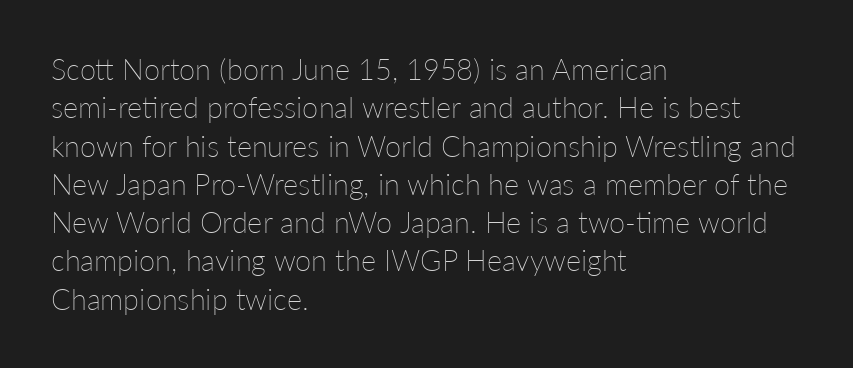
{"italic": "no", "bold": "no", "weight": "thin", "width": "normal", "stroke_contrast": "low", "x_height": "medium", "monospaced": "no", "underline": "no", "align": "left", "line_spacing": "normal", "line_spacing_ratio": 1.32, "letter_spacing": "normal", "letter_spacing_em": 0.0, "glyph_px": 29}
